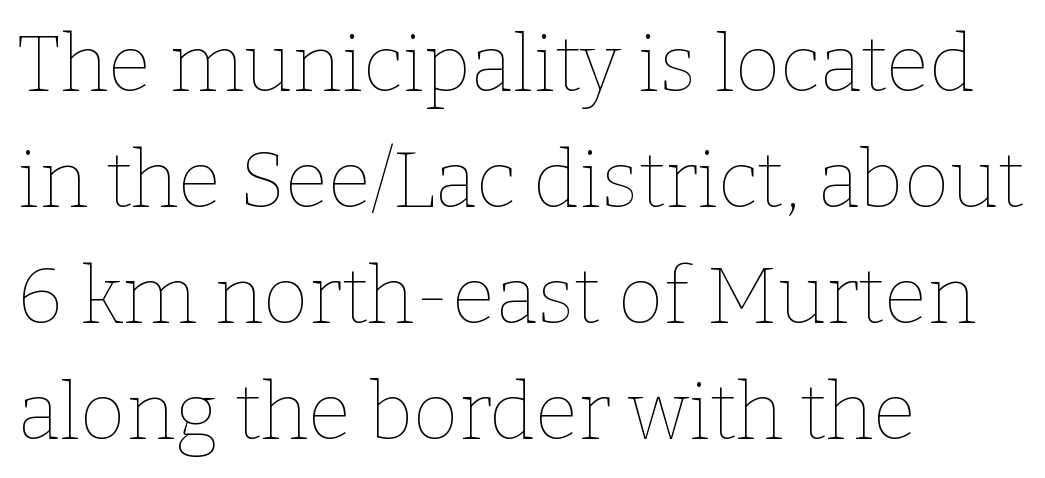
Left-aligned paragraph, ragged on the right. The letters look calm and open, with moderate or lighter stems. Quick note: underline off. Spacing between characters is what you'd get straight out of the box. The type sits square on the baseline with zero lean.
